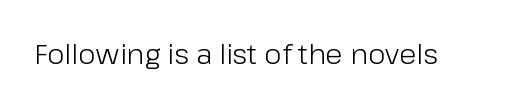
The letters stand straight up with perfectly vertical stems. Decoration check: the copy has no underline. Weight: not bold — regular or lighter. Letter spacing: default.
